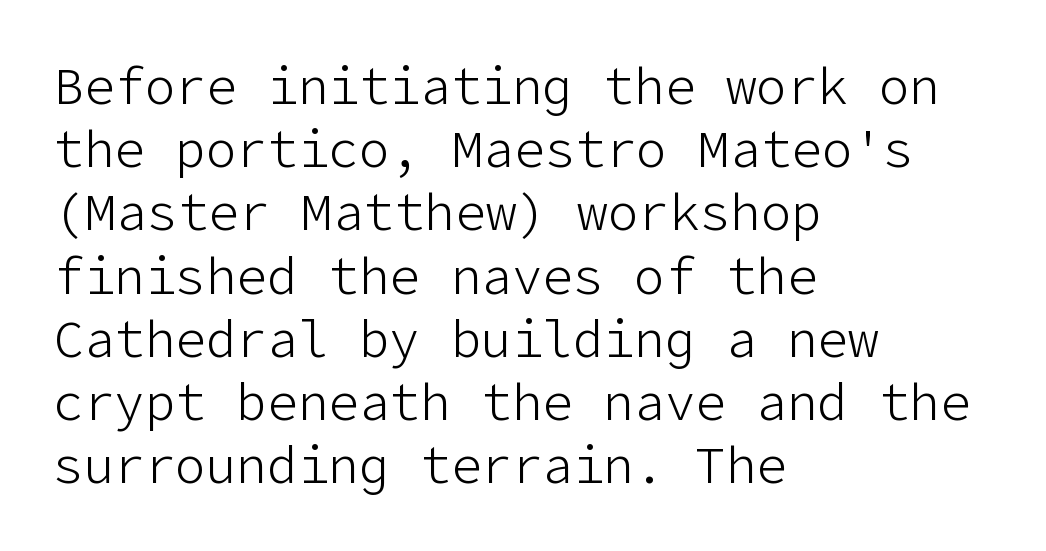
The image shows 51 px light sans-serif type, upright; set left-aligned, line spacing 1.24x, normal letter spacing, not underlined; low stroke contrast and a medium x-height.
